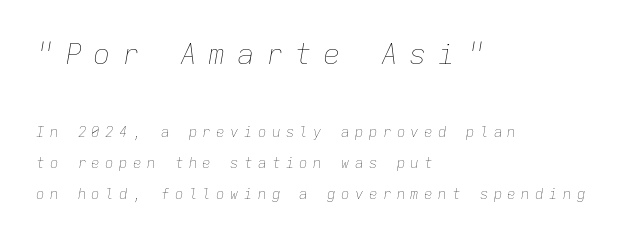
The image shows 29 px thin type, italic (leaning right), monospaced; set left-aligned, loose line spacing (2.21x), unusually wide letter spacing (+0.39 em), not underlined; the first (top) block is 2.07x larger; low stroke contrast and a medium x-height.
